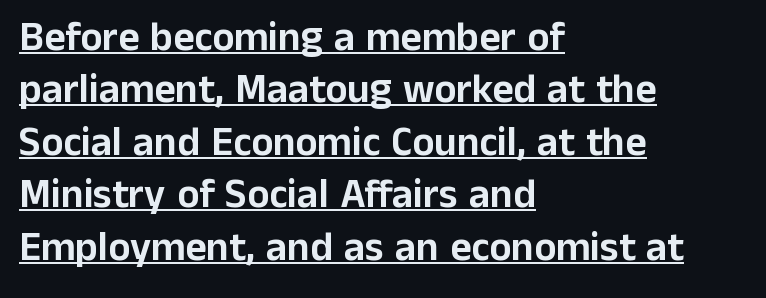
The image shows 41 px sans-serif type, upright; set left-aligned, normal line spacing (1.28x), normal letter spacing, underlined; low stroke contrast and a medium x-height.
